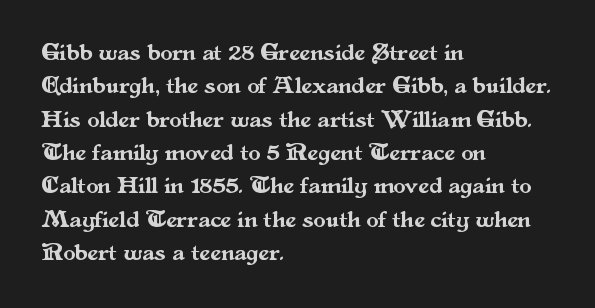
Q: Is the text italic (slanted)? A: No, it is upright.
Q: Is the text underlined? A: No.
Q: How is the paragraph aligned? A: Left-aligned.
Q: Is the spacing between letters normal or unusually wide? A: Normal.
Q: Is the spacing between lines tight, normal or loose? A: Normal.
